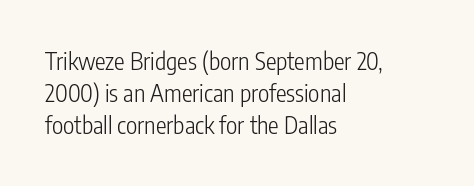
{"italic": "no", "bold": "no", "underline": "no", "align": "left", "line_spacing": "normal", "line_spacing_ratio": 1.34, "letter_spacing": "normal", "letter_spacing_em": 0.0, "glyph_px": 24}
